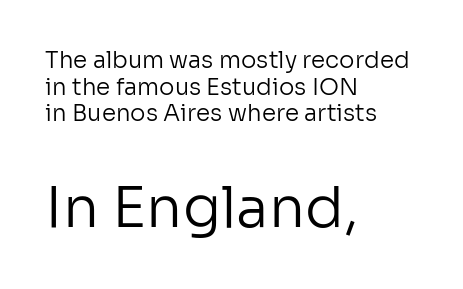
{"serif": "no", "italic": "no", "bold": "no", "weight": "regular", "width": "normal", "stroke_contrast": "low", "x_height": "medium", "monospaced": "no", "underline": "no", "align": "left", "line_spacing_ratio": 1.16, "letter_spacing": "normal", "letter_spacing_em": 0.0, "larger_block": "second", "size_ratio": 2.48, "glyph_px": 57}
